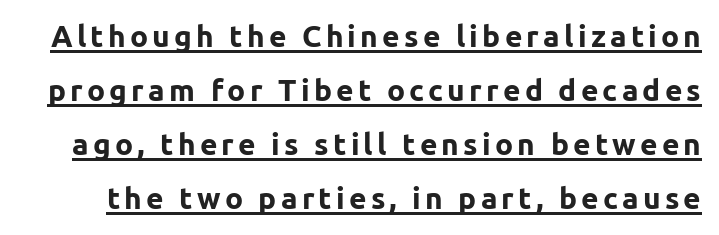
{"serif": "no", "italic": "no", "bold": "yes", "weight": "bold", "width": "normal", "stroke_contrast": "low", "x_height": "medium", "monospaced": "no", "underline": "yes", "line_spacing_ratio": 1.8, "glyph_px": 30}
